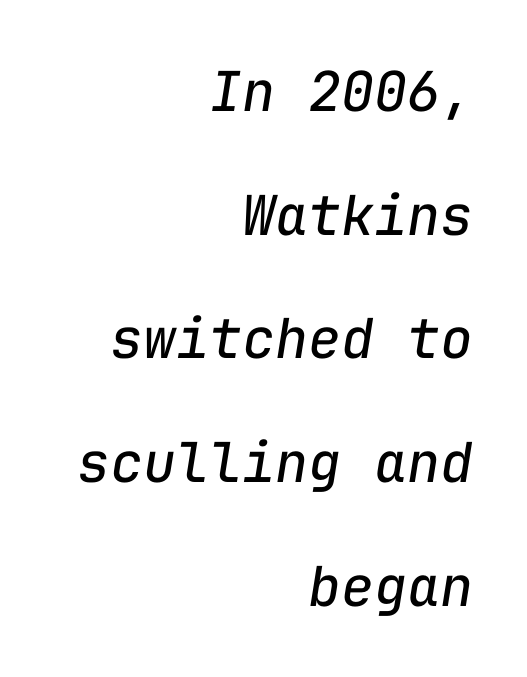
{"italic": "yes", "lean": "right", "slant_degrees": 9, "bold": "no", "weight": "regular", "width": "normal", "stroke_contrast": "low", "x_height": "medium", "monospaced": "yes", "underline": "no", "align": "right", "line_spacing": "loose", "line_spacing_ratio": 2.25, "letter_spacing": "normal", "letter_spacing_em": 0.0, "glyph_px": 55}
